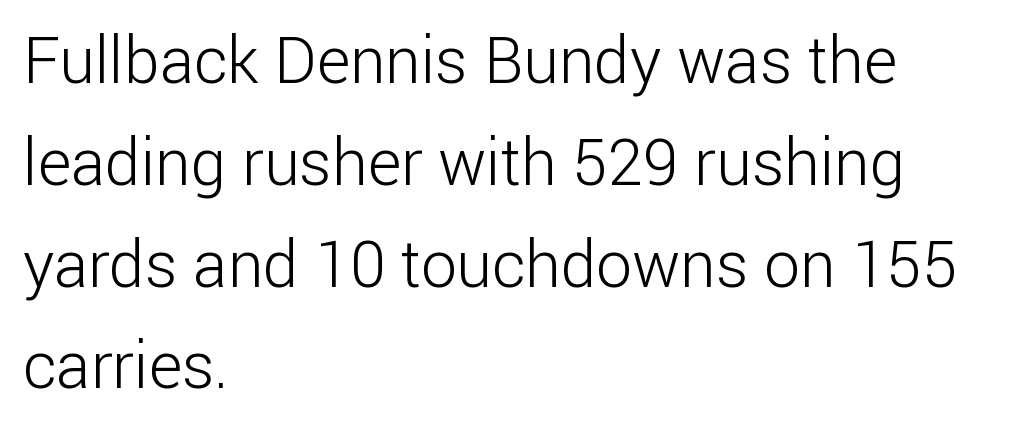
The area under the type is left untouched. Quick note: interline space is typical. The typeface chosen for these lines omits serifs. The letters stand upright; this is a roman face. The paragraph shown leans on its left margin.
